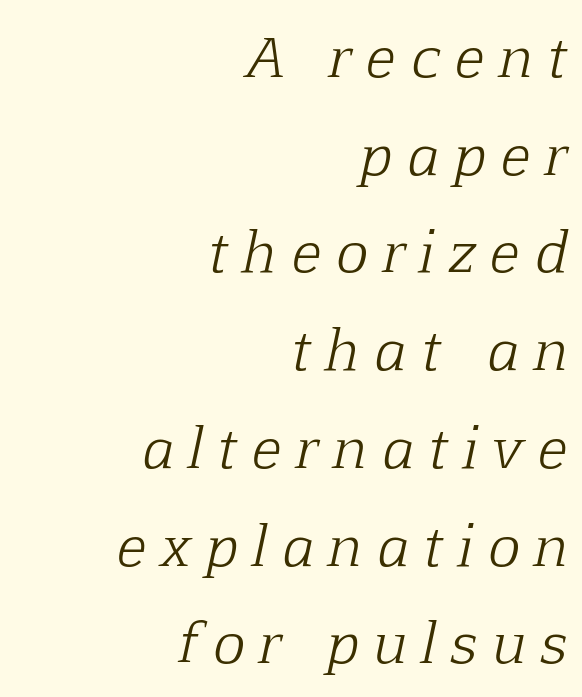
Q: Is the text bold? A: No.
Q: Is the text italic (slanted)? A: Yes, it leans right by about 12 degrees.
Q: Is the typeface a serif or a sans-serif typeface? A: Serif.
Q: Is the text underlined? A: No.
Q: How is the paragraph aligned? A: Right-aligned.
Q: Is the spacing between letters normal or unusually wide? A: Unusually wide.
Q: Width (condensed, normal, or wide)? A: Normal.
Q: Stroke contrast? A: Low.
Q: x-height? A: Medium.
Q: Monospaced? A: No.
